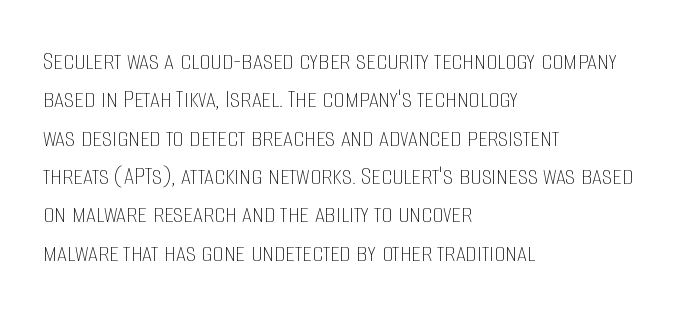
Line starts are locked; line ends wander. A quiet, ordinary-to-light weight characterises the typeface. This sample keeps an unexceptional amount of space between lines. This sample has the flowing, uneven cadence of proportional lettering.
